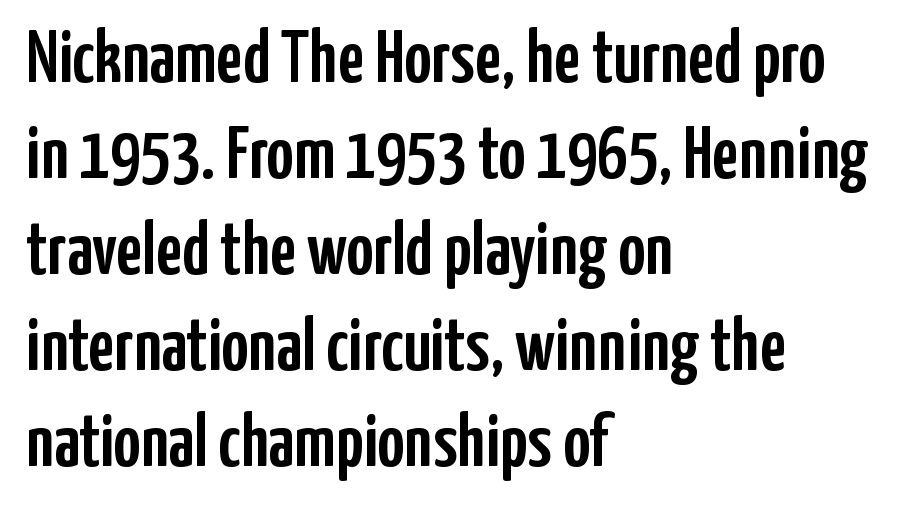
Q: Is the text italic (slanted)? A: No, it is upright.
Q: Is the typeface a serif or a sans-serif typeface? A: Sans-serif.
Q: Is the text underlined? A: No.
Q: How is the paragraph aligned? A: Left-aligned.
Q: Is the spacing between letters normal or unusually wide? A: Normal.
Q: Is the spacing between lines tight, normal or loose? A: Normal.
Q: Width (condensed, normal, or wide)? A: Condensed.
Q: Stroke contrast? A: Low.
Q: x-height? A: Medium.
Q: Monospaced? A: No.
